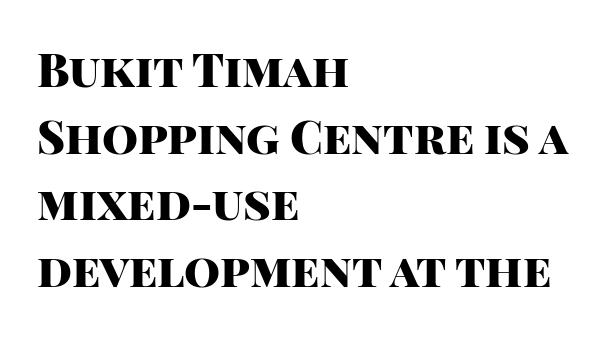
These lines are set flush left with a ragged right edge. The zone under the glyphs is completely vacant. These lines keep a tight, regular rhythm from letter to letter. Characters remain perfectly vertical along every line.
